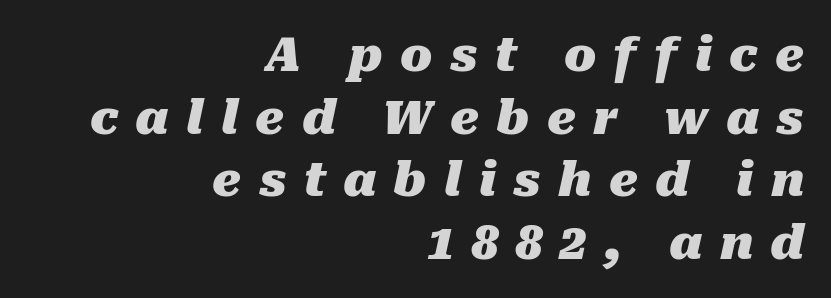
The image shows 47 px heavy type, italic (leaning right); set right-aligned, normal line spacing (1.33x), unusually wide letter spacing (+0.37 em), not underlined; medium stroke contrast and a medium x-height.
